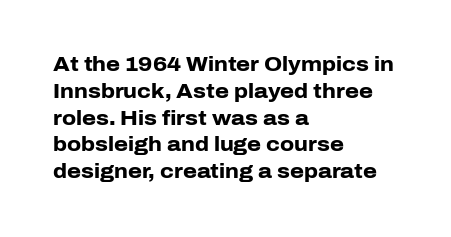
The image shows 20 px bold type, upright; set left-aligned, normal line spacing (1.34x), normal letter spacing, not underlined.
